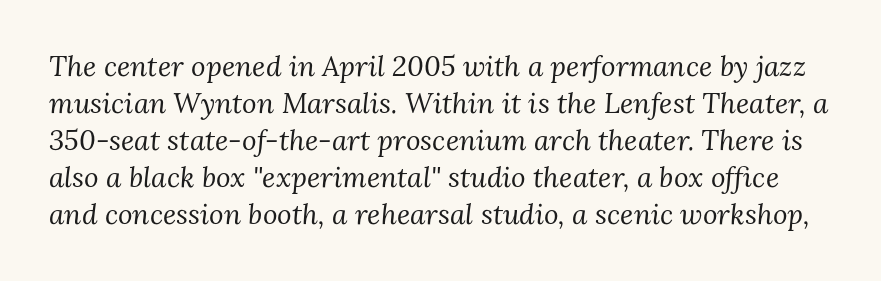
The image shows 28 px regular-weight serif type, italic (leaning right); set normal line spacing (1.32x), normal letter spacing, not underlined; medium stroke contrast and a medium x-height.
